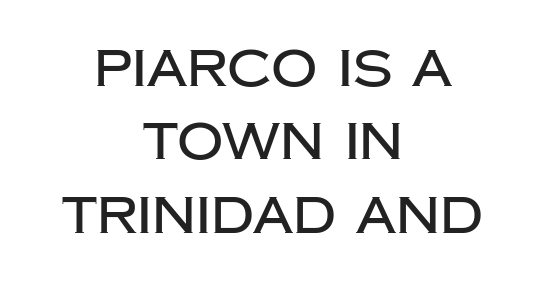
The type sits square on the baseline with zero lean. The rendering keeps characters at their native spacing. The rag falls on both sides of this text block equally. The gap between lines stays unmarked.
